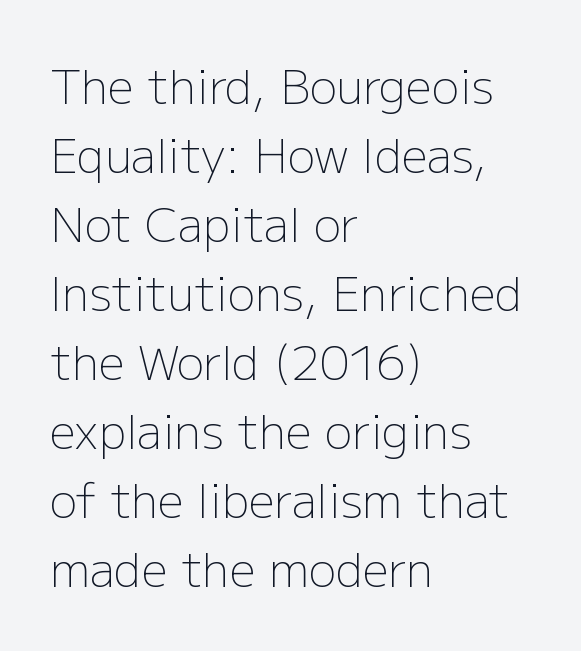
The image shows 46 px light sans-serif type, upright; set left-aligned, normal line spacing (1.5x), normal letter spacing, not underlined; low stroke contrast and a medium x-height.
